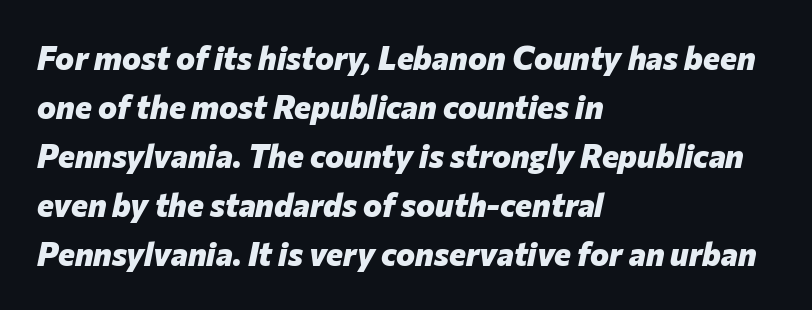
{"italic": "yes", "lean": "right", "slant_degrees": 12, "bold": "yes", "weight": "heavy", "width": "normal", "stroke_contrast": "low", "x_height": "medium", "monospaced": "no", "underline": "no", "align": "left", "line_spacing": "normal", "line_spacing_ratio": 1.53, "letter_spacing": "normal", "letter_spacing_em": 0.0, "glyph_px": 32}
